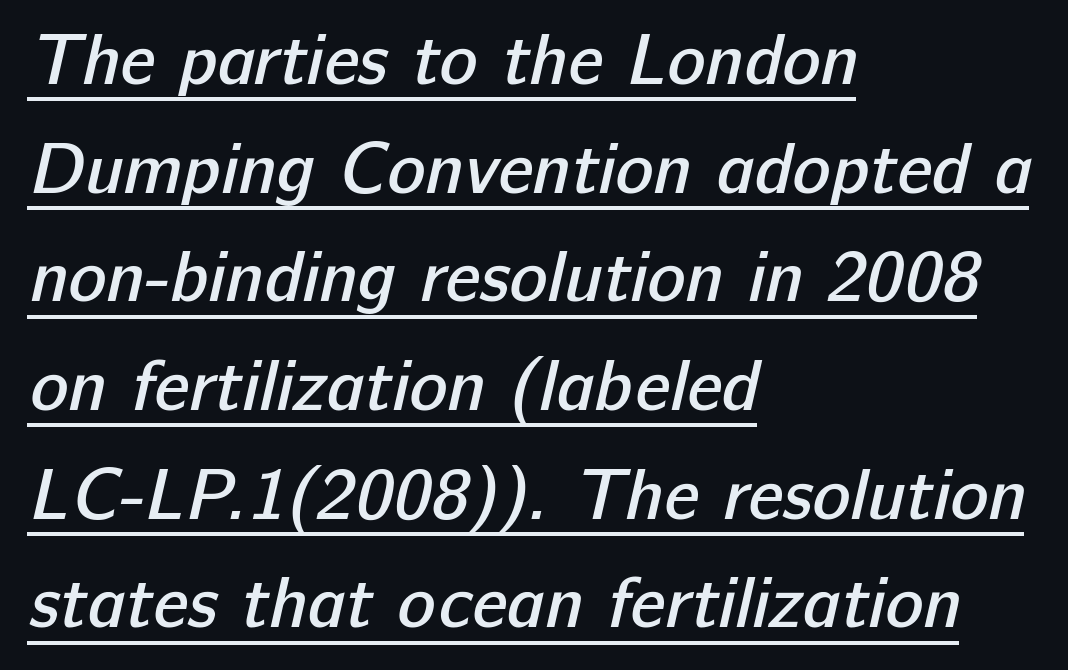
Does extra space separate the letters? No, they use regular spacing. The passage shown stacks its lines at a standard gap. The rendering uses the underline text-decoration. The rendering anchors every line to the left-hand side.
